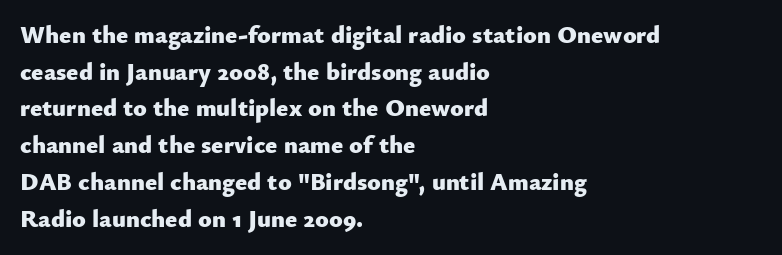
Compared with an ordinary text face, these strokes are far heavier — a full bold. Tall strokes in this sample are plumb rather than angled. Reading down the block, your eye returns to a fixed left position each line. The space directly below the letters is spotless. Leading matches the norm, producing a regular column. The type is set solid horizontally, with unmodified tracking.
